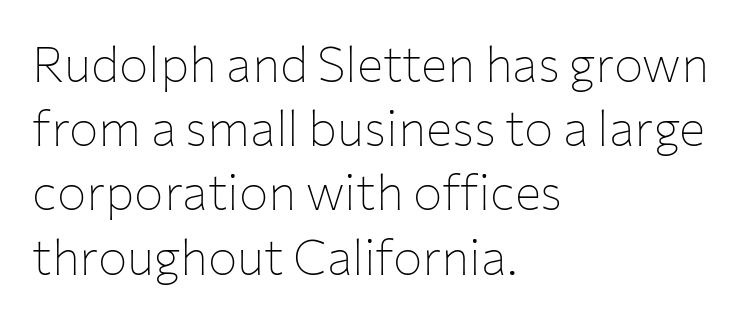
{"serif": "no", "italic": "no", "bold": "no", "weight": "thin", "width": "normal", "stroke_contrast": "low", "x_height": "medium", "monospaced": "no", "underline": "no", "align": "left", "line_spacing": "normal", "line_spacing_ratio": 1.31, "letter_spacing": "normal", "letter_spacing_em": 0.0, "glyph_px": 49}
